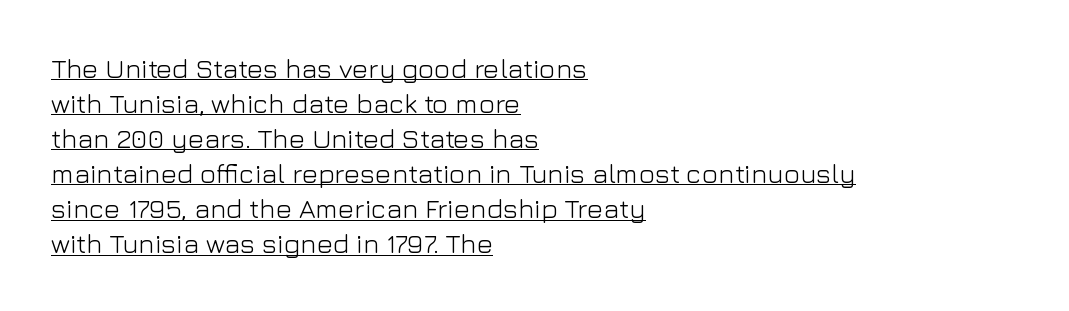
{"italic": "no", "bold": "no", "underline": "yes", "align": "left", "line_spacing": "normal", "line_spacing_ratio": 1.3, "letter_spacing": "normal", "letter_spacing_em": 0.0, "glyph_px": 27}
